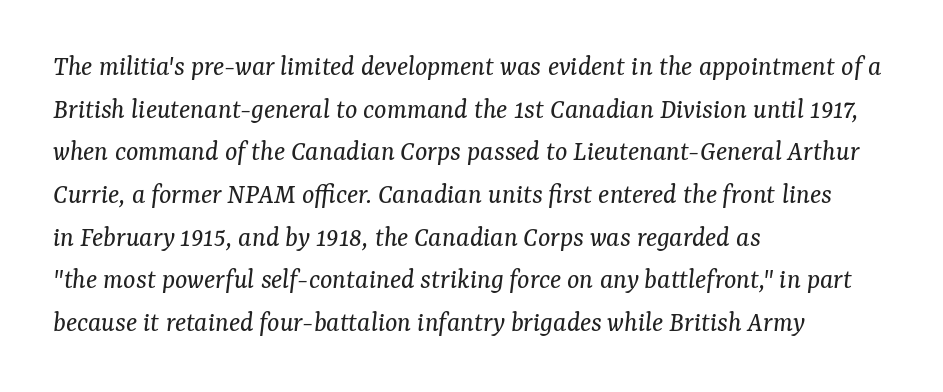
The image shows 29 px regular-weight serif type, italic (leaning right); set left-aligned, normal line spacing (1.47x), normal letter spacing, not underlined; medium stroke contrast and a medium x-height.
